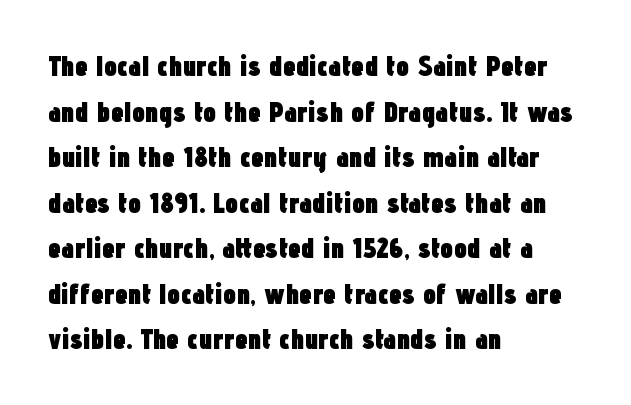
Q: Is the text bold? A: Yes.
Q: Is the text italic (slanted)? A: No, it is upright.
Q: Is the typeface a serif or a sans-serif typeface? A: Sans-serif.
Q: Is the text underlined? A: No.
Q: How is the paragraph aligned? A: Left-aligned.
Q: Is the spacing between letters normal or unusually wide? A: Normal.
Q: Is the spacing between lines tight, normal or loose? A: Normal.
Q: Width (condensed, normal, or wide)? A: Condensed.
Q: Stroke contrast? A: Low.
Q: x-height? A: Medium.
Q: Monospaced? A: No.
